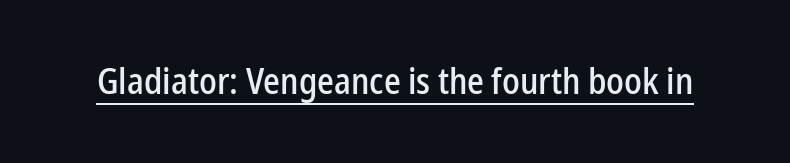
The image shows 37 px condensed sans-serif type, upright; set normal letter spacing, underlined; low stroke contrast and a medium x-height.
